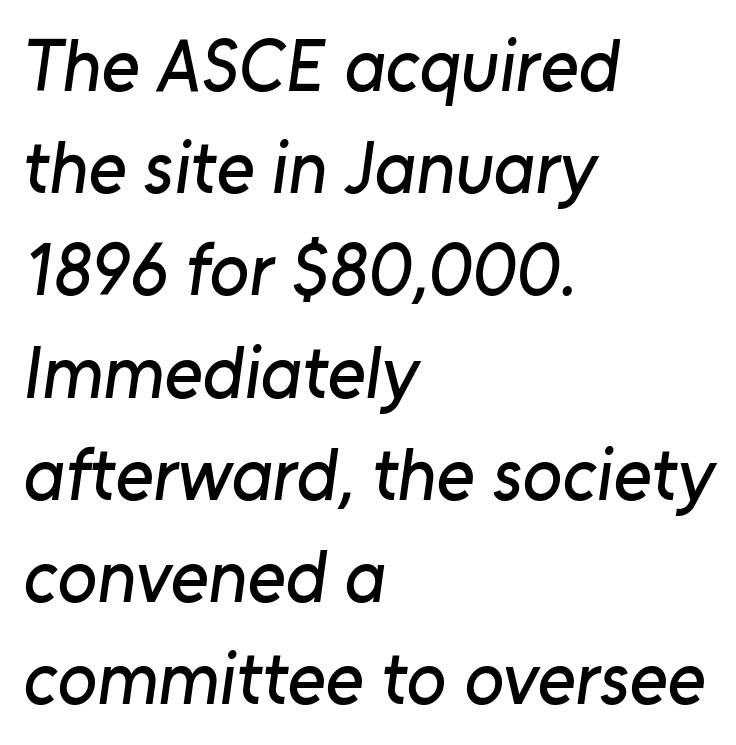
The image shows 73 px sans-serif type; set left-aligned, normal line spacing (1.4x), normal letter spacing, not underlined; low stroke contrast and a medium x-height.
